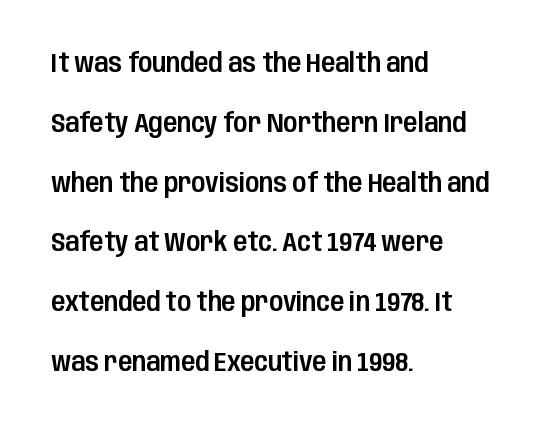
The image shows 26 px text type, upright; set left-aligned, loose line spacing (2.3x), normal letter spacing, not underlined.
